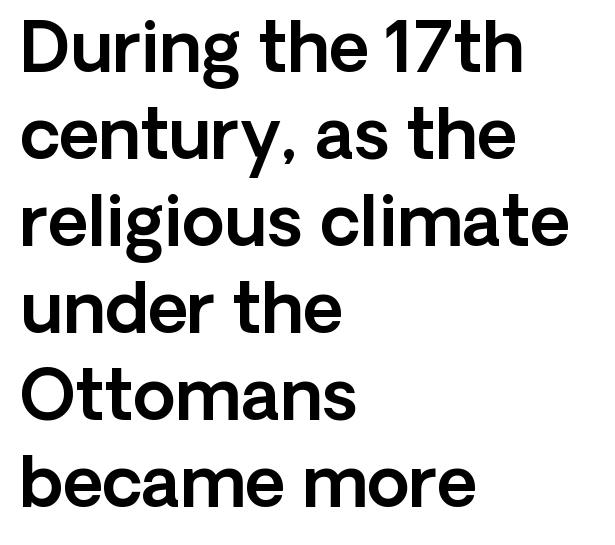
The image shows 69 px sans-serif type, upright; set left-aligned, normal line spacing (1.26x), normal letter spacing, not underlined; a medium x-height.
